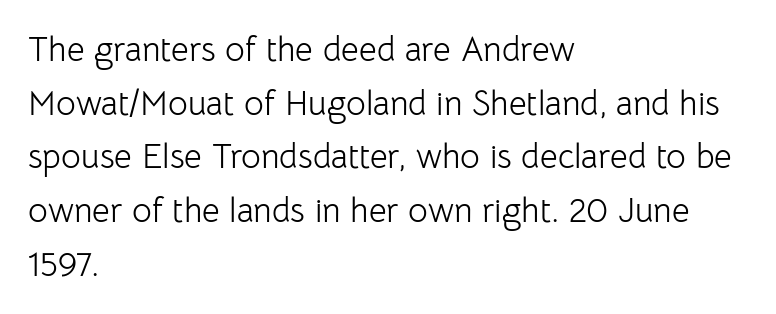
The image shows 34 px light sans-serif type, upright; set left-aligned, normal line spacing (1.58x), normal letter spacing, not underlined; low stroke contrast and a medium x-height.
